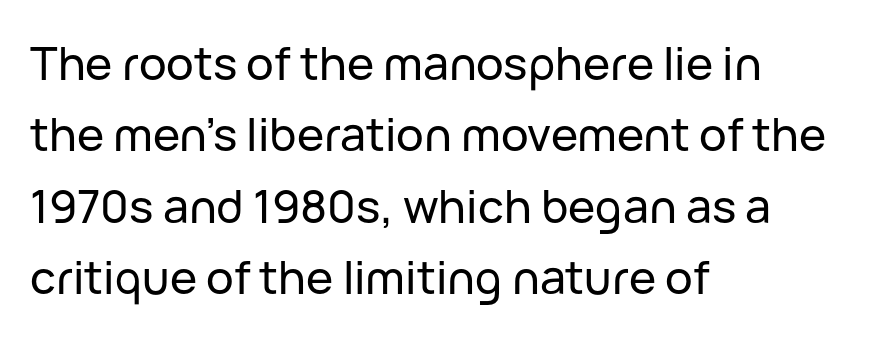
The image shows 46 px sans-serif type, upright; set left-aligned, normal line spacing (1.55x), normal letter spacing, not underlined; low stroke contrast and a medium x-height.
